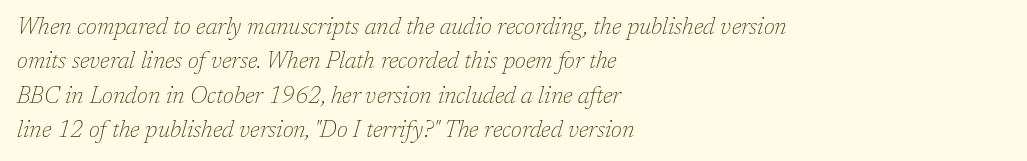
{"italic": "yes", "lean": "right", "slant_degrees": 17, "bold": "no", "underline": "no", "align": "left", "line_spacing": "normal", "line_spacing_ratio": 1.49, "letter_spacing": "normal", "letter_spacing_em": 0.0, "glyph_px": 23}
